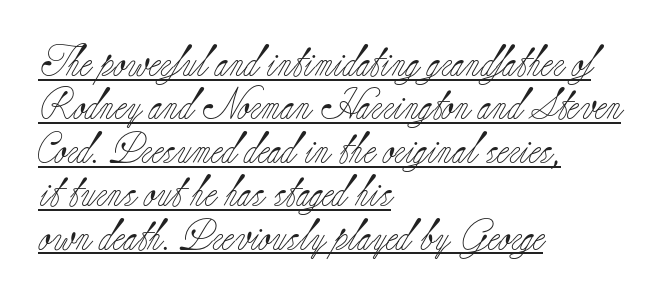
Q: Is the text bold? A: No.
Q: Is the text italic (slanted)? A: Yes.
Q: Is the typeface a serif or a sans-serif typeface? A: Serif.
Q: Is the text underlined? A: Yes.
Q: How is the paragraph aligned? A: Left-aligned.
Q: Is the spacing between letters normal or unusually wide? A: Normal.
Q: Is the spacing between lines tight, normal or loose? A: Normal.
Q: Width (condensed, normal, or wide)? A: Normal.
Q: Stroke contrast? A: Low.
Q: x-height? A: Small.
Q: Monospaced? A: No.
